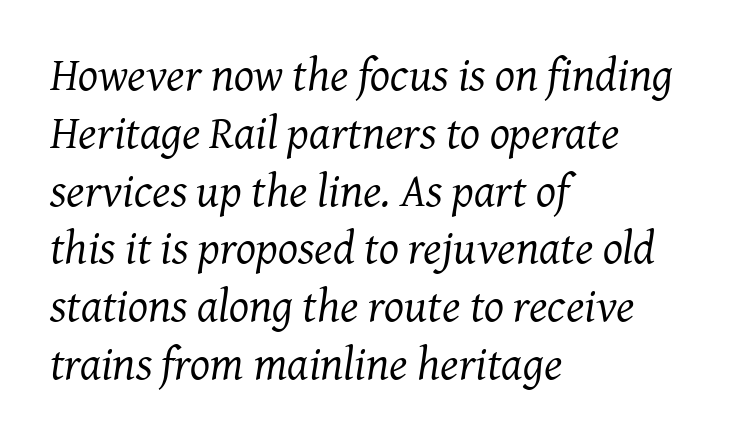
{"serif": "yes", "italic": "yes", "lean": "right", "slant_degrees": 7, "bold": "no", "weight": "regular", "width": "normal", "stroke_contrast": "medium", "x_height": "medium", "monospaced": "no", "underline": "no", "align": "left", "line_spacing_ratio": 1.23, "letter_spacing": "normal", "letter_spacing_em": 0.0, "glyph_px": 47}
